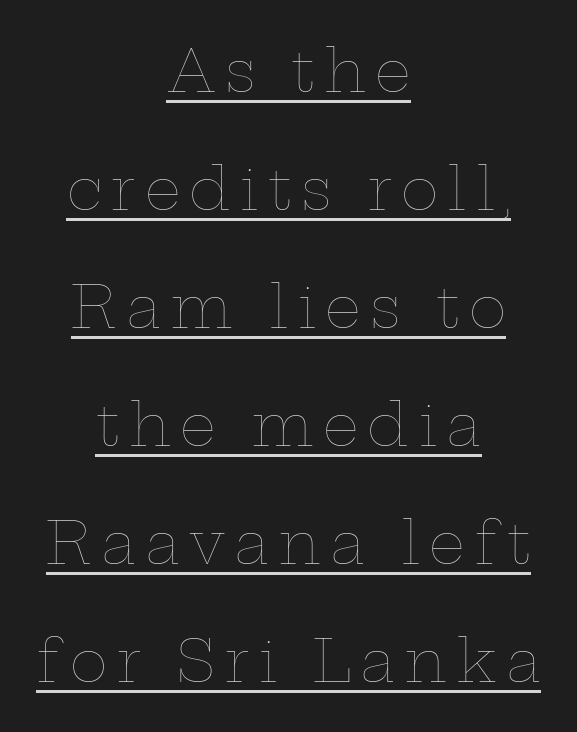
Q: Is the text bold? A: No.
Q: Is the text italic (slanted)? A: No, it is upright.
Q: Is the text underlined? A: Yes.
Q: How is the paragraph aligned? A: Centered.
Q: Is the spacing between lines tight, normal or loose? A: Loose.
Q: Width (condensed, normal, or wide)? A: Wide.
Q: Stroke contrast? A: Low.
Q: x-height? A: Medium.
Q: Monospaced? A: No.
